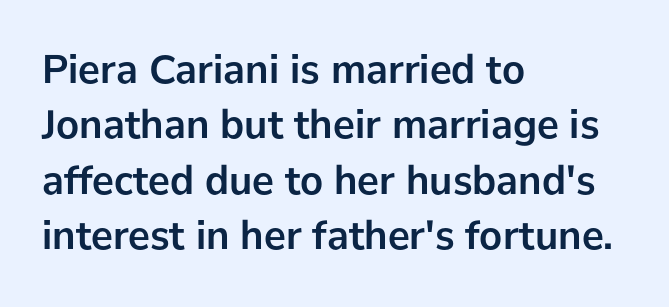
Q: Is the text bold? A: Yes.
Q: Is the text italic (slanted)? A: No, it is upright.
Q: Is the typeface a serif or a sans-serif typeface? A: Sans-serif.
Q: Is the text underlined? A: No.
Q: How is the paragraph aligned? A: Left-aligned.
Q: Is the spacing between letters normal or unusually wide? A: Normal.
Q: Is the spacing between lines tight, normal or loose? A: Normal.
Q: Width (condensed, normal, or wide)? A: Normal.
Q: Stroke contrast? A: Low.
Q: x-height? A: Medium.
Q: Monospaced? A: No.
